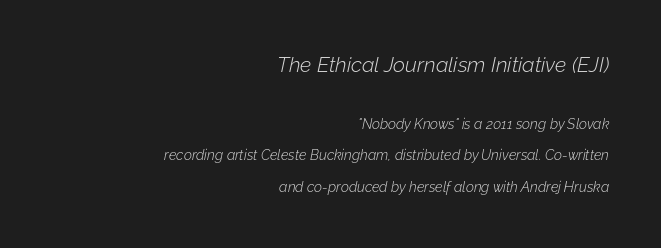
Compare the two chunks: the upper has the greater cap height. Honestly, the letter spacing is just normal — you wouldn't notice it. No heavy texture on the line: the type isn't bold. Each row of text sits above clean, open space. The paragraph shown leans on its right margin. The rendering applies a slant to the glyphs.
